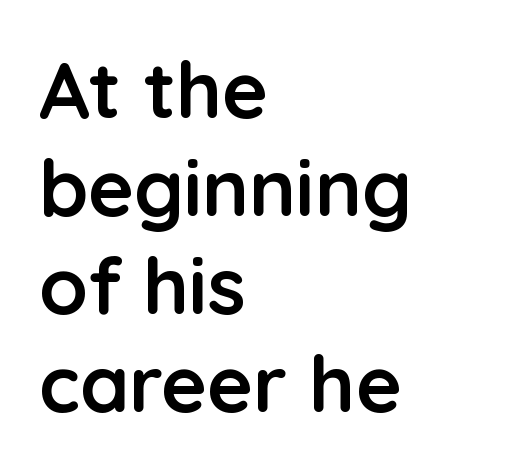
{"serif": "no", "italic": "no", "bold": "yes", "weight": "semibold", "width": "normal", "stroke_contrast": "low", "x_height": "medium", "monospaced": "no", "underline": "no", "align": "left", "line_spacing_ratio": 1.24, "letter_spacing": "normal", "letter_spacing_em": 0.0, "glyph_px": 79}
